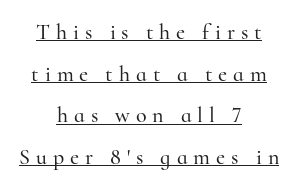
Q: Is the text italic (slanted)? A: No, it is upright.
Q: Is the text underlined? A: Yes.
Q: How is the paragraph aligned? A: Centered.
Q: Is the spacing between letters normal or unusually wide? A: Unusually wide.
